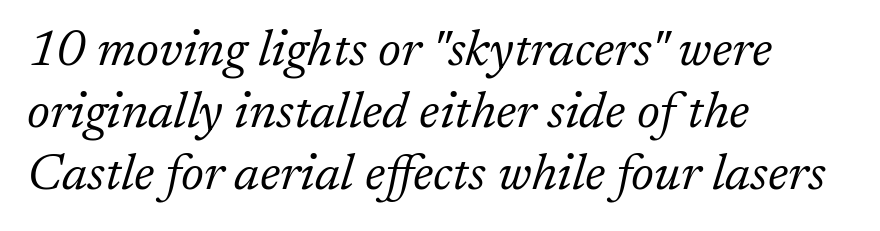
Does the copy run flush right? No — it runs flush left. Words appear dense and cohesive because spacing is normal. Proportional: the letters do not fall into vertical columns. This rendering features lettering with no underline.
